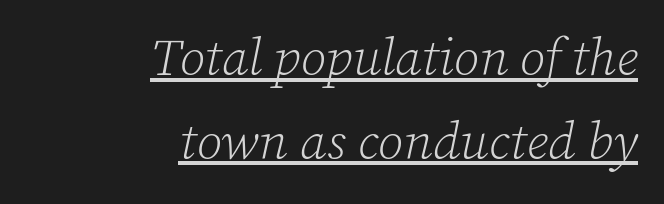
Is the stroke heavy? The answer is a plain regular-or-lighter. One-word summary of the alignment: right. It's the slanting kind of type. The rendering uses natural spacing where letterforms have individual widths. The passage shown has conventional tracking throughout. Successive baselines arrive at the customary interval.
